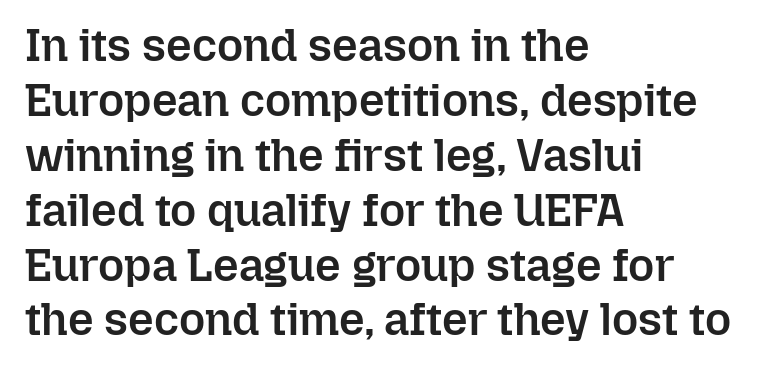
Q: Is the text bold? A: Semi-bold.
Q: Is the text italic (slanted)? A: No, it is upright.
Q: Is the text underlined? A: No.
Q: How is the paragraph aligned? A: Left-aligned.
Q: Is the spacing between letters normal or unusually wide? A: Normal.
Q: Width (condensed, normal, or wide)? A: Normal.
Q: Stroke contrast? A: Low.
Q: x-height? A: Medium.
Q: Monospaced? A: No.
